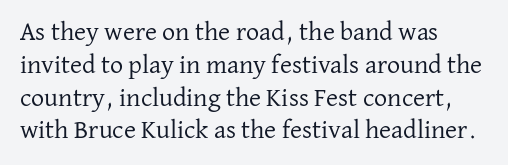
Check the space under the baseline: it is left empty. Posture: upright roman. Is the type heavy? It reads as light-to-regular instead. One-word summary of the alignment: left. The line-height multiplier appears to be the usual default.
